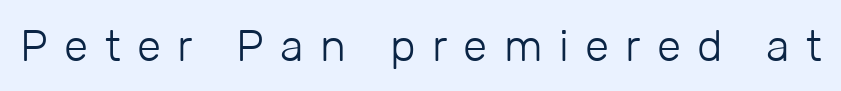
The image shows 44 px light sans-serif type, upright; set unusually wide letter spacing (+0.37 em), not underlined; low stroke contrast and a medium x-height.
